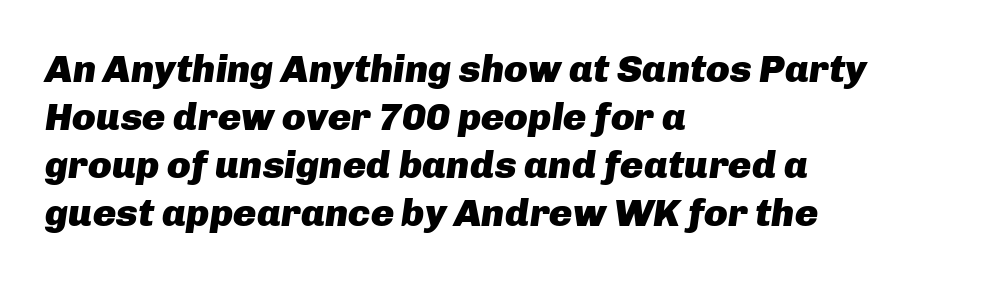
Q: Is the text bold? A: Yes.
Q: Is the text italic (slanted)? A: Yes, it leans right by about 8 degrees.
Q: Is the text underlined? A: No.
Q: How is the paragraph aligned? A: Left-aligned.
Q: Is the spacing between letters normal or unusually wide? A: Normal.
Q: Width (condensed, normal, or wide)? A: Normal.
Q: Stroke contrast? A: Low.
Q: x-height? A: Medium.
Q: Monospaced? A: No.
